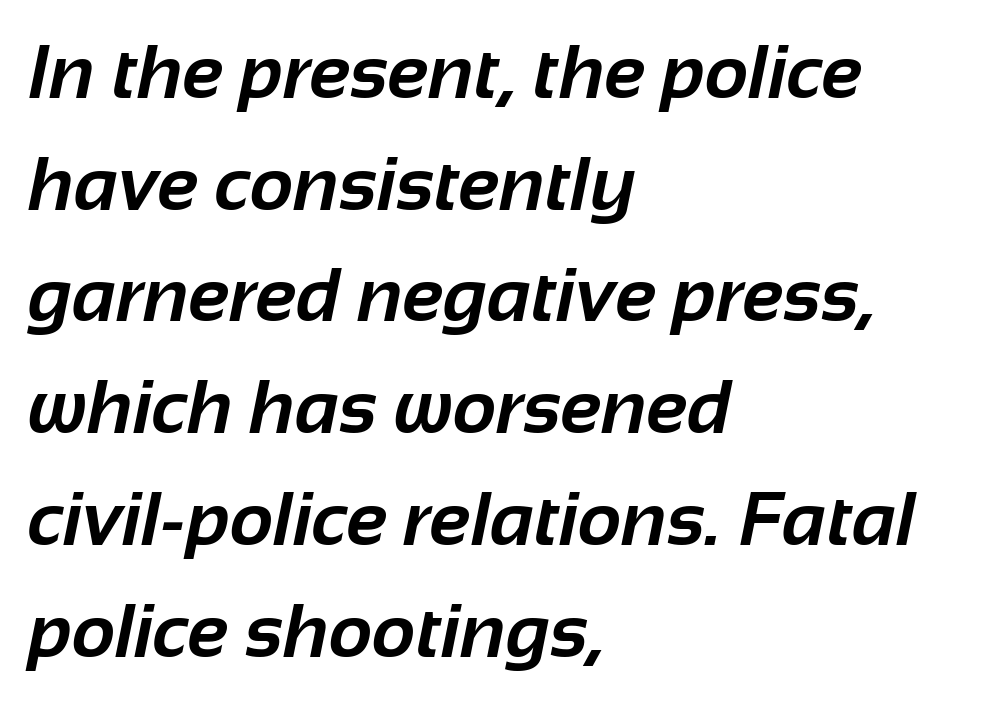
Q: Is the text bold? A: Yes.
Q: Is the typeface a serif or a sans-serif typeface? A: Sans-serif.
Q: Is the text underlined? A: No.
Q: How is the paragraph aligned? A: Left-aligned.
Q: Is the spacing between letters normal or unusually wide? A: Normal.
Q: Is the spacing between lines tight, normal or loose? A: Normal.
Q: Width (condensed, normal, or wide)? A: Normal.
Q: Stroke contrast? A: Low.
Q: x-height? A: Medium.
Q: Monospaced? A: No.
